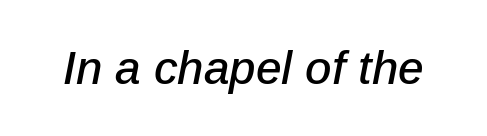
The image shows 46 px text type, italic (leaning right); set normal letter spacing, not underlined; low stroke contrast and a medium x-height.
